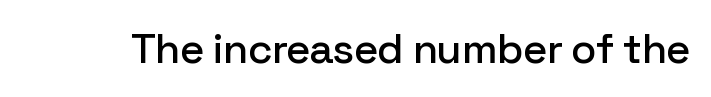
The image shows 42 px sans-serif type, upright; set normal letter spacing, not underlined; low stroke contrast and a medium x-height.
